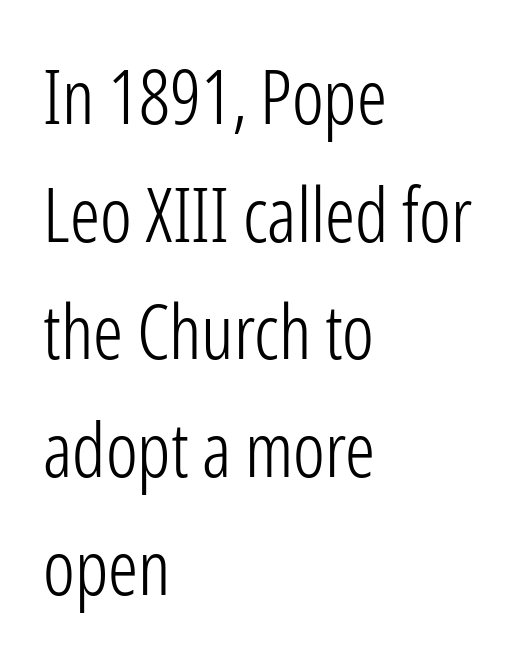
{"serif": "no", "italic": "no", "bold": "no", "weight": "light", "width": "condensed", "stroke_contrast": "low", "x_height": "medium", "monospaced": "no", "underline": "no", "align": "left", "line_spacing": "normal", "line_spacing_ratio": 1.57, "letter_spacing": "normal", "letter_spacing_em": 0.0, "glyph_px": 75}
